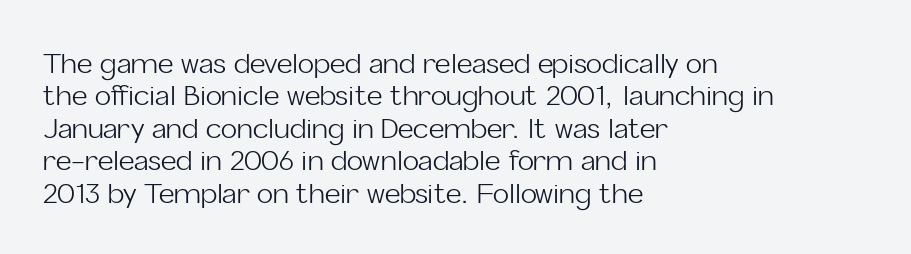
Q: Is the text bold? A: No.
Q: Is the text italic (slanted)? A: No, it is upright.
Q: Is the text underlined? A: No.
Q: How is the paragraph aligned? A: Left-aligned.
Q: Is the spacing between letters normal or unusually wide? A: Normal.
